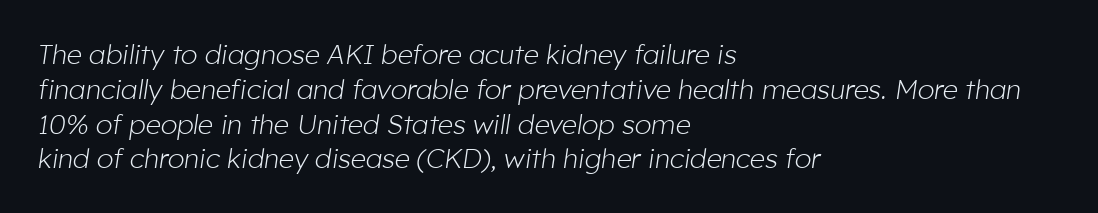
{"italic": "yes", "lean": "right", "slant_degrees": 8, "bold": "no", "underline": "no", "align": "left", "line_spacing": "normal", "line_spacing_ratio": 1.29, "letter_spacing": "normal", "letter_spacing_em": 0.0, "glyph_px": 27}
